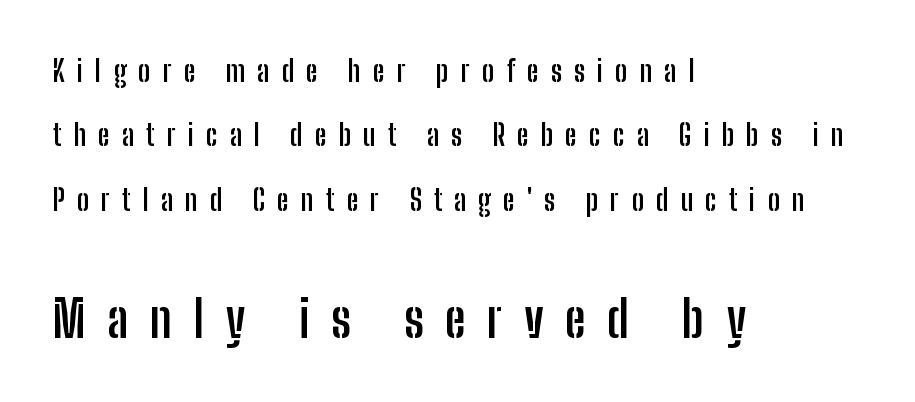
{"serif": "no", "italic": "no", "bold": "yes", "weight": "semibold", "width": "condensed", "stroke_contrast": "low", "x_height": "medium", "monospaced": "no", "underline": "no", "align": "left", "line_spacing": "loose", "line_spacing_ratio": 2.22, "letter_spacing": "wide", "letter_spacing_em": 0.42, "larger_block": "second", "size_ratio": 1.76, "glyph_px": 51}
